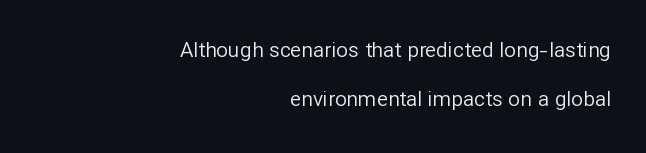
How are the letters spaced? Ordinarily, with no added tracking. Typeset ragged left — the right edge is the straight one. The lines are spread far apart with generous leading. The characters are drawn with everyday or finer stroke widths. Bare-footed words on every line. When letters stand straight like this, we call the style roman or upright.
